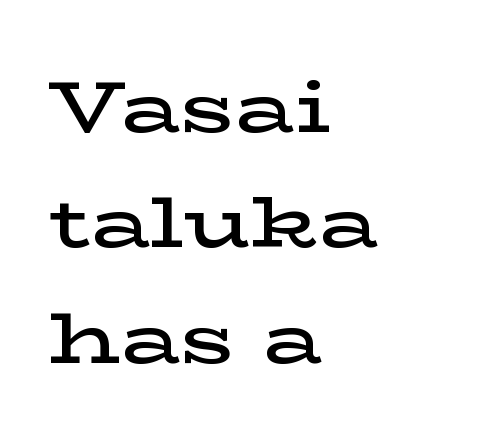
{"serif": "yes", "italic": "no", "bold": "semi", "weight": "semibold", "width": "wide", "stroke_contrast": "low", "x_height": "medium", "monospaced": "no", "underline": "no", "align": "left", "line_spacing": "normal", "line_spacing_ratio": 1.58, "letter_spacing": "normal", "letter_spacing_em": 0.0, "glyph_px": 73}
